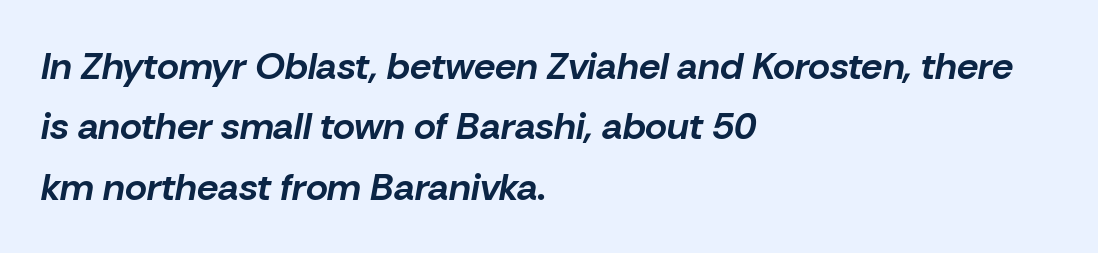
The image shows 38 px bold type, italic (leaning right); set left-aligned, normal line spacing (1.59x), normal letter spacing, not underlined; low stroke contrast and a medium x-height.
